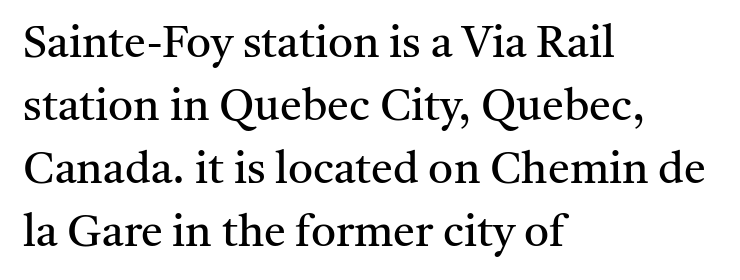
A typesetter would call this zero additional tracking. Stems here are at most as thick as an everyday book face. Note the varied advance widths — an 'i' is clearly narrower than an 'm'. Does the copy run flush right? No — it runs flush left.
